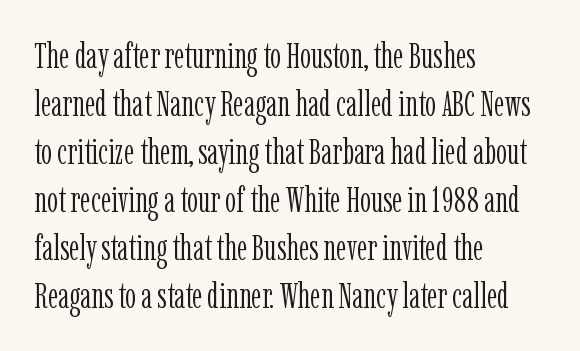
Q: Is the text bold? A: No.
Q: Is the text italic (slanted)? A: No, it is upright.
Q: Is the typeface a serif or a sans-serif typeface? A: Serif.
Q: Is the text underlined? A: No.
Q: How is the paragraph aligned? A: Left-aligned.
Q: Is the spacing between letters normal or unusually wide? A: Normal.
Q: Is the spacing between lines tight, normal or loose? A: Normal.
Q: Width (condensed, normal, or wide)? A: Condensed.
Q: Stroke contrast? A: Low.
Q: x-height? A: Medium.
Q: Monospaced? A: No.
